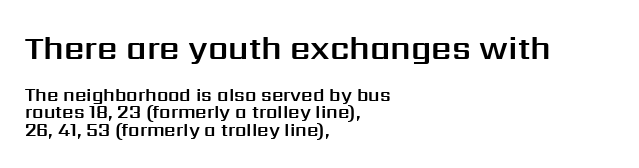
Q: Is the text italic (slanted)? A: No, it is upright.
Q: Is the typeface a serif or a sans-serif typeface? A: Sans-serif.
Q: Is the text underlined? A: No.
Q: How is the paragraph aligned? A: Left-aligned.
Q: Is the spacing between letters normal or unusually wide? A: Normal.
Q: Is the spacing between lines tight, normal or loose? A: Tight.
Q: Which block of text is set in a larger size, the first (top) or the second (bottom)? A: The first (top) one.
Q: Width (condensed, normal, or wide)? A: Normal.
Q: Stroke contrast? A: Medium.
Q: x-height? A: Medium.
Q: Monospaced? A: No.
